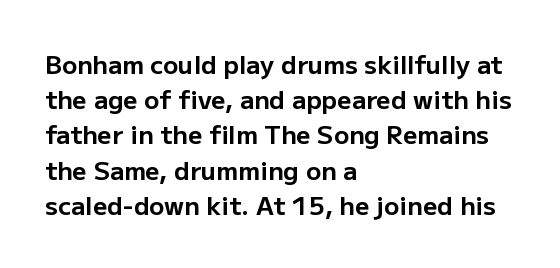
{"italic": "no", "bold": "yes", "underline": "no", "align": "left", "line_spacing": "normal", "line_spacing_ratio": 1.41, "letter_spacing": "normal", "letter_spacing_em": 0.0, "glyph_px": 25}
